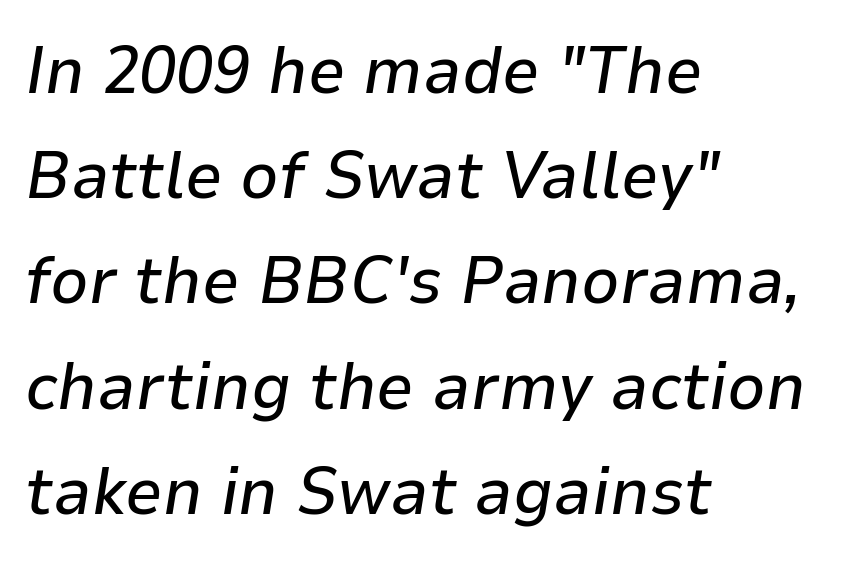
The face used here is proportionally spaced, like ordinary book or web type. A student would call this left alignment; a typographer would say flush left, rag right. Tracking value appears to be zero — textbook default spacing. Slanted lettering throughout. The line-height multiplier appears to be the usual default.
